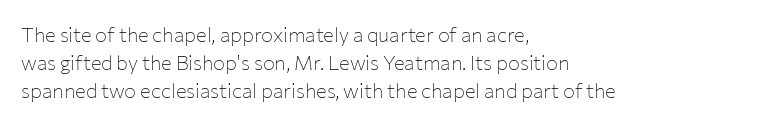
Q: Is the text bold? A: No.
Q: Is the text italic (slanted)? A: No, it is upright.
Q: Is the text underlined? A: No.
Q: How is the paragraph aligned? A: Left-aligned.
Q: Is the spacing between letters normal or unusually wide? A: Normal.
Q: Is the spacing between lines tight, normal or loose? A: Normal.
